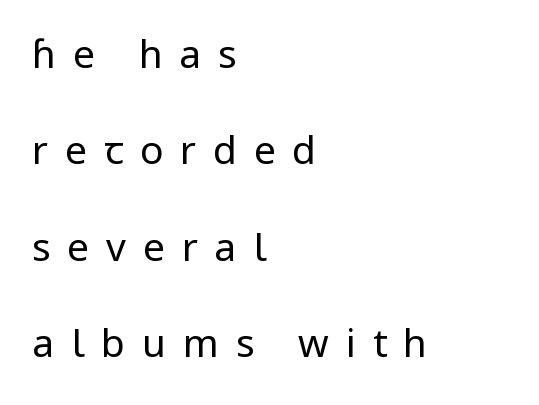
The image shows 39 px regular-weight sans-serif type, upright; set left-aligned, loose line spacing (2.47x), unusually wide letter spacing (+0.43 em), not underlined; low stroke contrast and a medium x-height.
